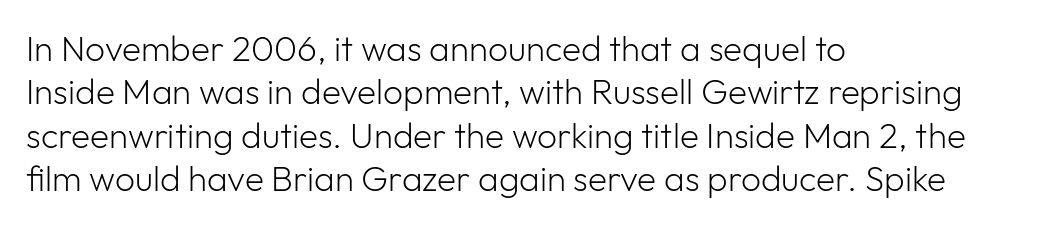
{"serif": "no", "italic": "no", "bold": "no", "weight": "light", "width": "normal", "stroke_contrast": "low", "x_height": "medium", "monospaced": "no", "underline": "no", "align": "left", "line_spacing_ratio": 1.24, "letter_spacing": "normal", "letter_spacing_em": 0.0, "glyph_px": 35}
